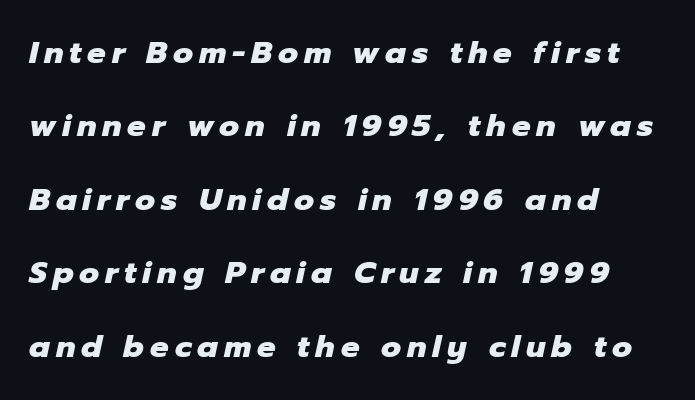
Q: Is the text bold? A: Yes.
Q: Is the text italic (slanted)? A: Yes, it leans right by about 12 degrees.
Q: Is the text underlined? A: No.
Q: How is the paragraph aligned? A: Left-aligned.
Q: Is the spacing between lines tight, normal or loose? A: Loose.
Q: Width (condensed, normal, or wide)? A: Normal.
Q: Stroke contrast? A: Low.
Q: x-height? A: Medium.
Q: Monospaced? A: No.
